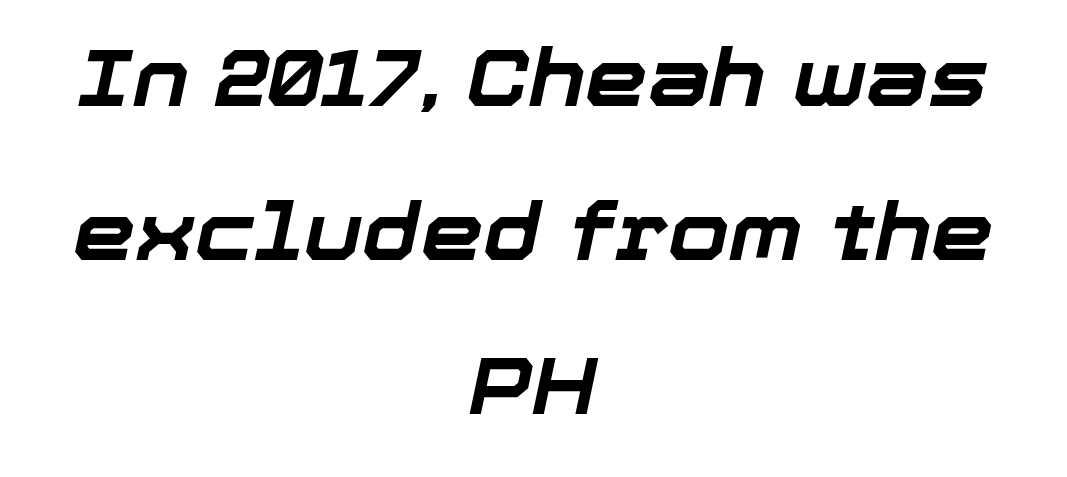
The image shows 79 px bold type, italic (leaning right); set centered, loose line spacing (1.95x), normal letter spacing, not underlined; low stroke contrast and a medium x-height.
